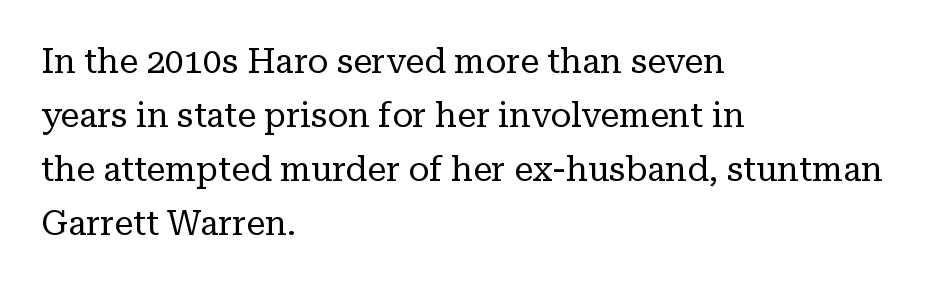
The image shows 34 px regular-weight serif type, upright; set left-aligned, normal line spacing (1.59x), normal letter spacing, not underlined; low stroke contrast and a medium x-height.
